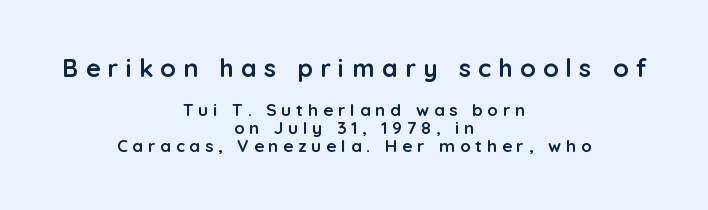
The image shows 25 px bold type, upright; set centered, tight line spacing (1.07x), unusually wide letter spacing (+0.29 em), not underlined; the first (top) block is 1.47x larger.
